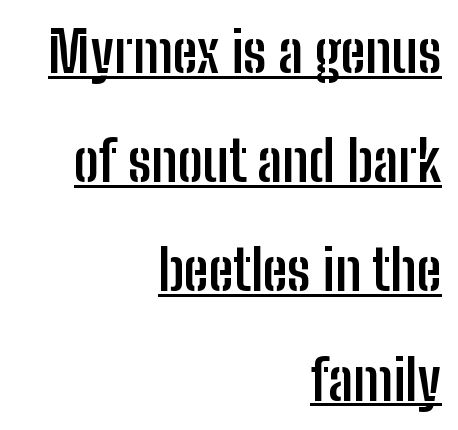
The image shows 56 px semibold, condensed sans-serif type, upright; set right-aligned, loose line spacing (1.95x), normal letter spacing, underlined; low stroke contrast and a medium x-height.
